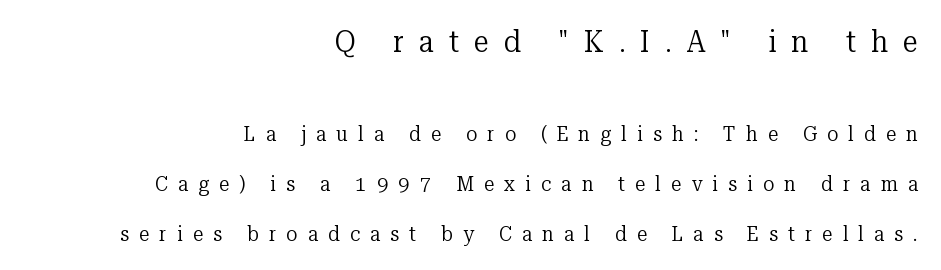
{"serif": "yes", "italic": "no", "bold": "no", "weight": "regular", "width": "normal", "stroke_contrast": "low", "x_height": "medium", "monospaced": "no", "underline": "no", "align": "right", "line_spacing": "loose", "line_spacing_ratio": 2.37, "letter_spacing": "wide", "letter_spacing_em": 0.48, "larger_block": "first", "size_ratio": 1.48, "glyph_px": 31}
